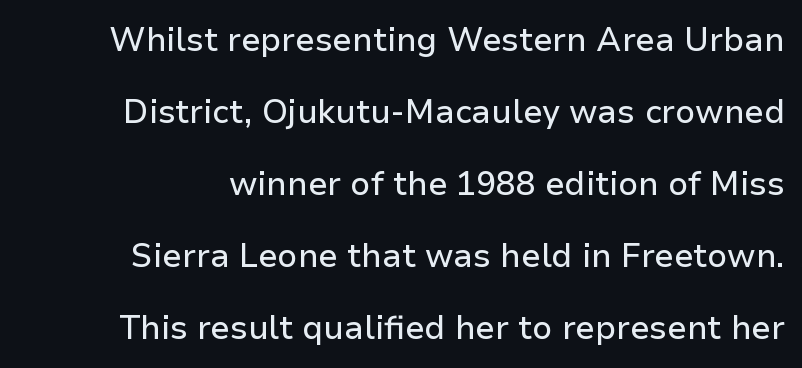
The image shows 33 px sans-serif type, upright; set loose line spacing (2.18x), normal letter spacing, not underlined; low stroke contrast and a medium x-height.
